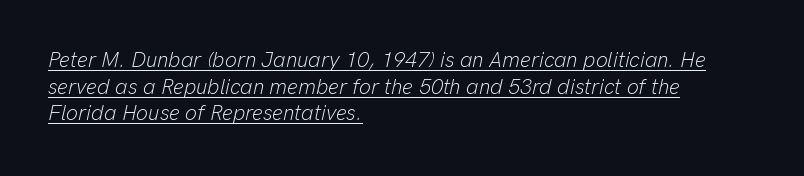
{"italic": "yes", "lean": "right", "slant_degrees": 13, "bold": "no", "underline": "yes", "align": "left", "line_spacing": "normal", "line_spacing_ratio": 1.27, "letter_spacing": "normal", "letter_spacing_em": 0.0, "glyph_px": 21}
